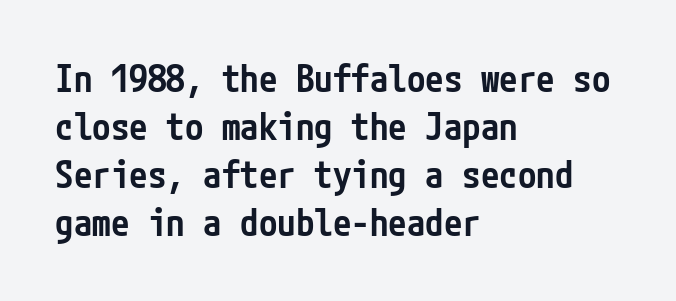
{"serif": "no", "italic": "no", "bold": "semi", "weight": "semibold", "width": "condensed", "stroke_contrast": "low", "x_height": "medium", "underline": "no", "align": "left", "line_spacing": "normal", "line_spacing_ratio": 1.3, "letter_spacing": "normal", "letter_spacing_em": 0.0, "glyph_px": 37}
